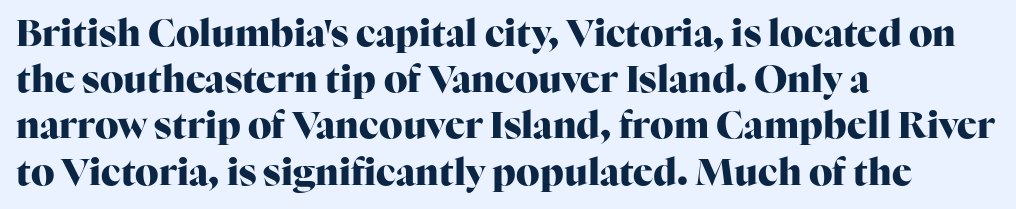
Q: Is the text bold? A: Yes.
Q: Is the text italic (slanted)? A: No, it is upright.
Q: Is the typeface a serif or a sans-serif typeface? A: Serif.
Q: Is the text underlined? A: No.
Q: How is the paragraph aligned? A: Left-aligned.
Q: Is the spacing between letters normal or unusually wide? A: Normal.
Q: Is the spacing between lines tight, normal or loose? A: Normal.
Q: Width (condensed, normal, or wide)? A: Normal.
Q: Stroke contrast? A: High.
Q: x-height? A: Medium.
Q: Monospaced? A: No.
